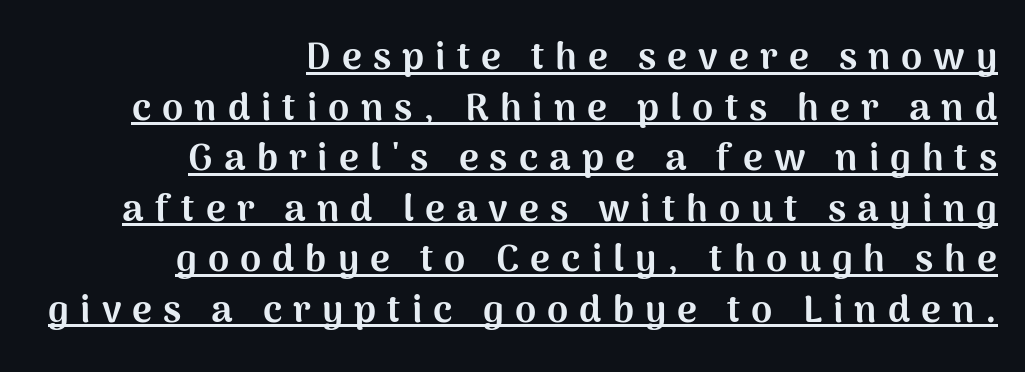
{"serif": "no", "italic": "no", "bold": "yes", "weight": "bold", "width": "normal", "stroke_contrast": "medium", "x_height": "medium", "monospaced": "no", "underline": "yes", "align": "right", "line_spacing": "normal", "line_spacing_ratio": 1.33, "letter_spacing": "wide", "letter_spacing_em": 0.29, "glyph_px": 38}
